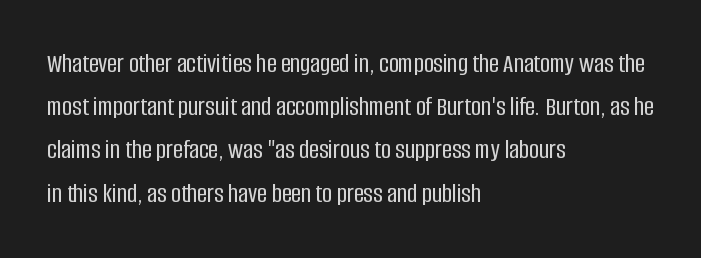
{"italic": "no", "underline": "no", "align": "left", "line_spacing": "normal", "line_spacing_ratio": 1.6, "letter_spacing": "normal", "letter_spacing_em": 0.0, "glyph_px": 27}
